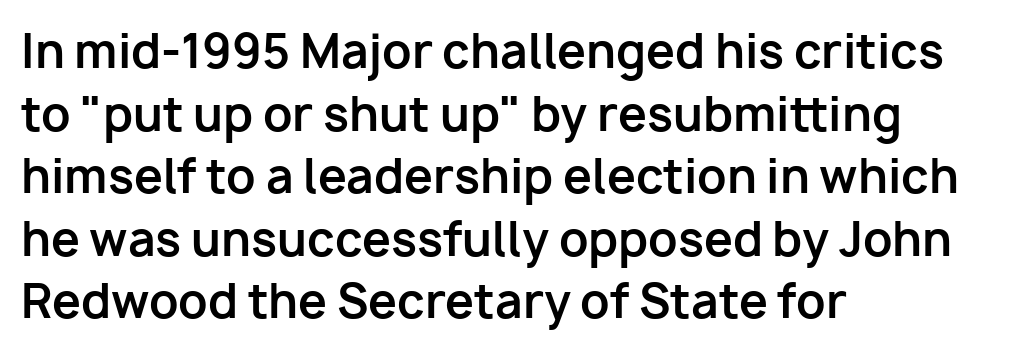
The image shows 46 px bold sans-serif type, upright; set left-aligned, normal line spacing (1.36x), normal letter spacing, not underlined; low stroke contrast and a medium x-height.
